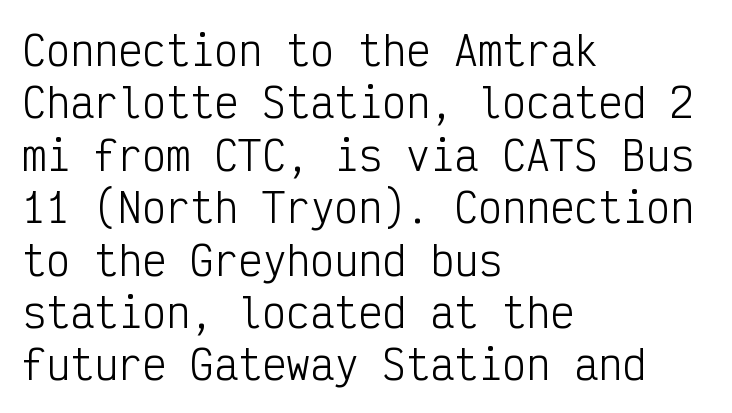
Q: Is the text bold? A: No.
Q: Is the text italic (slanted)? A: No, it is upright.
Q: Is the typeface a serif or a sans-serif typeface? A: Sans-serif.
Q: Is the text underlined? A: No.
Q: How is the paragraph aligned? A: Left-aligned.
Q: Is the spacing between letters normal or unusually wide? A: Normal.
Q: Is the spacing between lines tight, normal or loose? A: Normal.
Q: Width (condensed, normal, or wide)? A: Condensed.
Q: Stroke contrast? A: Low.
Q: x-height? A: Medium.
Q: Monospaced? A: Yes.
